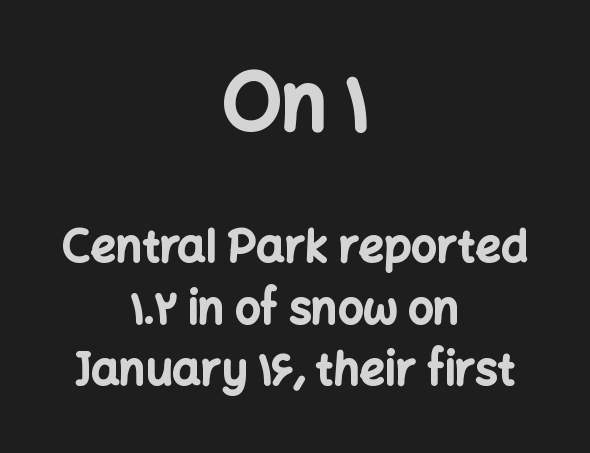
The image shows 78 px bold sans-serif type, upright; set centered, normal line spacing (1.36x), normal letter spacing, not underlined; the first (top) block is 1.73x larger; low stroke contrast and a medium x-height.
